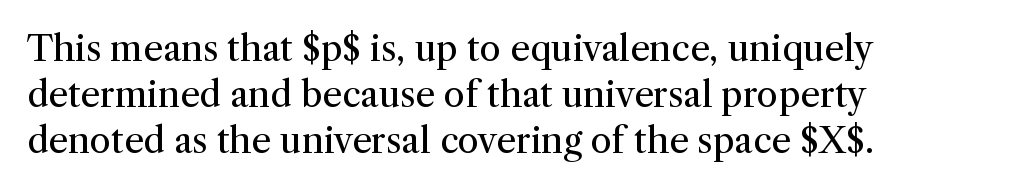
{"serif": "yes", "italic": "no", "bold": "no", "weight": "regular", "width": "normal", "stroke_contrast": "medium", "x_height": "medium", "monospaced": "no", "underline": "no", "align": "left", "line_spacing": "normal", "line_spacing_ratio": 1.31, "letter_spacing": "normal", "letter_spacing_em": 0.0, "glyph_px": 35}
